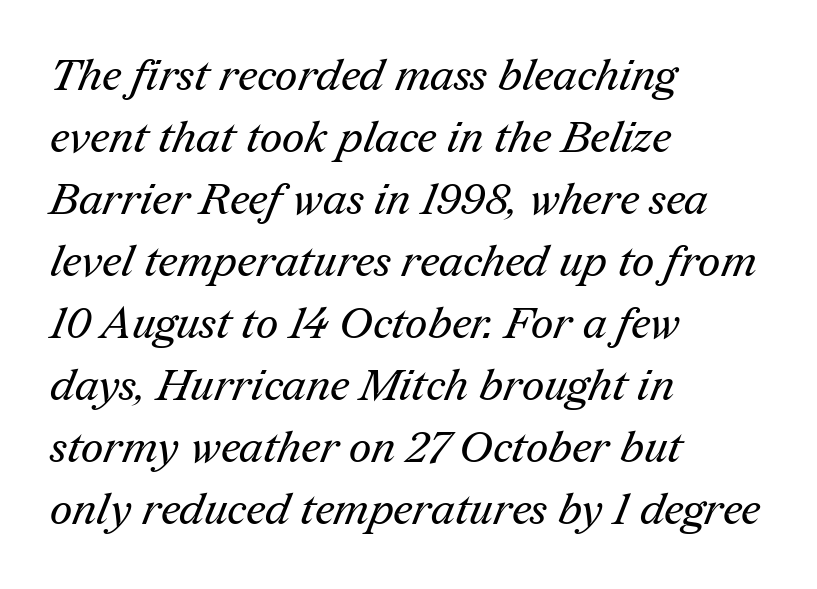
{"serif": "yes", "bold": "no", "weight": "regular", "width": "normal", "stroke_contrast": "medium", "x_height": "medium", "monospaced": "no", "underline": "no", "align": "left", "line_spacing": "normal", "line_spacing_ratio": 1.41, "letter_spacing": "normal", "letter_spacing_em": 0.0, "glyph_px": 44}
